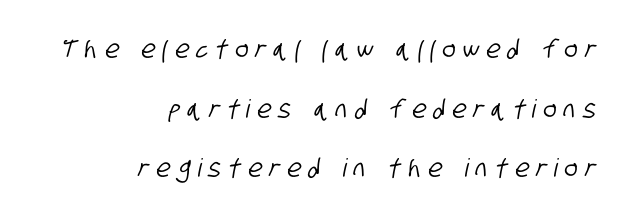
Q: Is the text underlined? A: No.
Q: How is the paragraph aligned? A: Right-aligned.
Q: Is the spacing between letters normal or unusually wide? A: Unusually wide.
Q: Is the spacing between lines tight, normal or loose? A: Loose.
